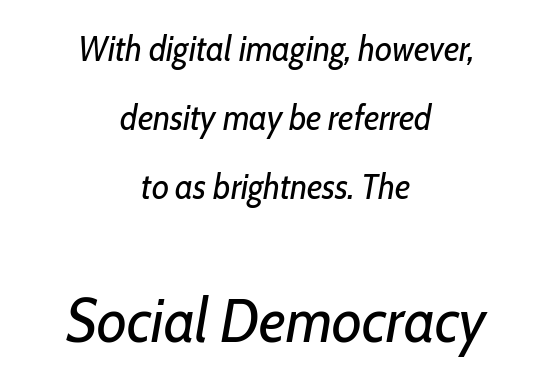
Varying glyph widths throughout — classic text-font behaviour. The specimen reads as italic at a glance. Characters follow at the spacing the type designer built in. The words here are not underlined.
